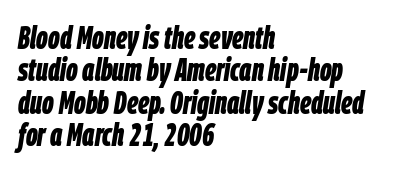
The tracking reads as untouched default to a designer's eye. Descenders are the only things crossing below the line. Here the designer chose a conventional face with non-uniform glyph widths. These lines are set flush left with a ragged right edge. Rows of type sit shoulder to shoulder in the vertical direction.
